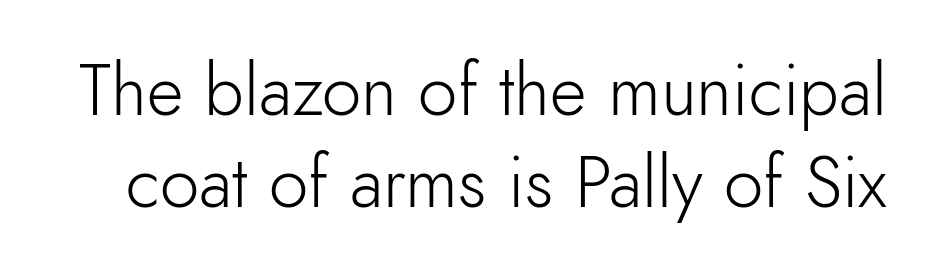
The image shows 71 px light sans-serif type, upright; set normal line spacing (1.29x), normal letter spacing, not underlined; low stroke contrast and a small x-height.
